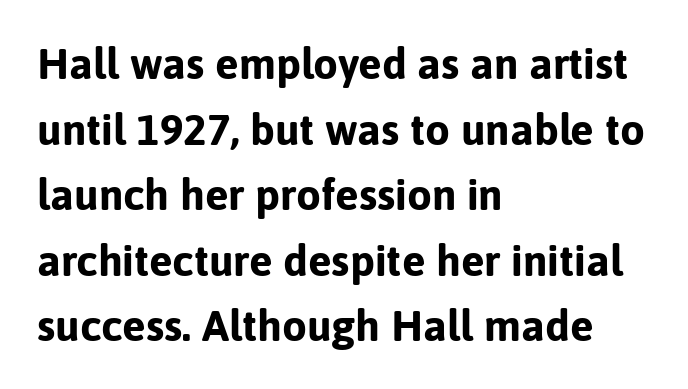
The image shows 44 px bold sans-serif type, upright; set left-aligned, normal line spacing (1.49x), normal letter spacing, not underlined; low stroke contrast and a medium x-height.
